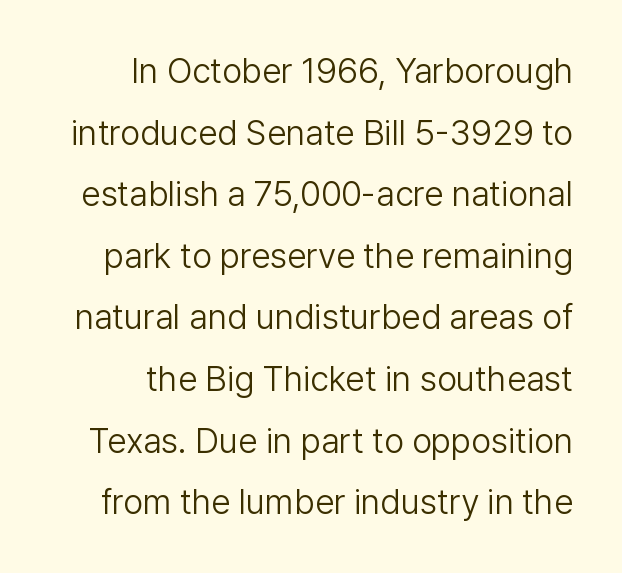
{"serif": "no", "italic": "no", "bold": "no", "weight": "light", "width": "normal", "stroke_contrast": "low", "x_height": "medium", "monospaced": "no", "underline": "no", "align": "right", "line_spacing_ratio": 1.76, "letter_spacing": "normal", "letter_spacing_em": 0.0, "glyph_px": 35}
